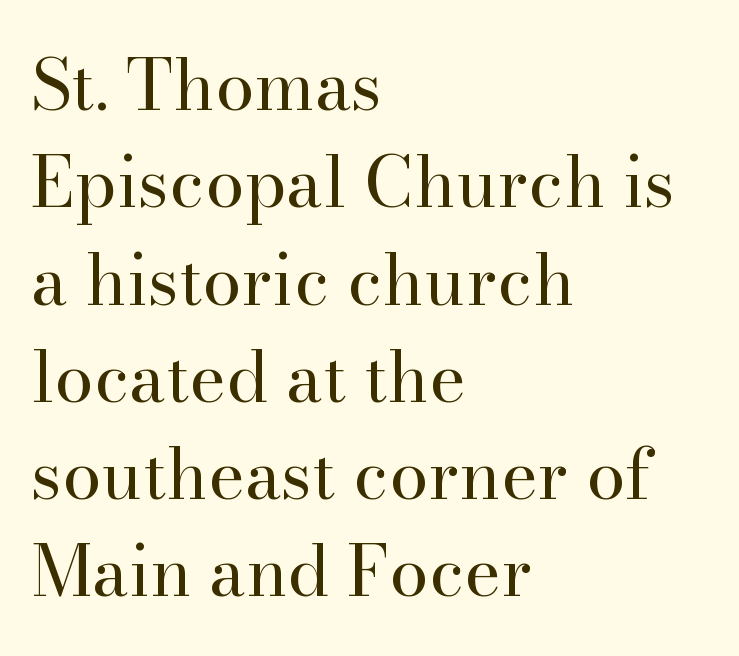
{"serif": "yes", "italic": "no", "bold": "no", "weight": "regular", "width": "normal", "stroke_contrast": "high", "x_height": "small", "monospaced": "no", "underline": "no", "align": "left", "line_spacing": "normal", "line_spacing_ratio": 1.39, "letter_spacing": "normal", "letter_spacing_em": 0.0, "glyph_px": 70}
